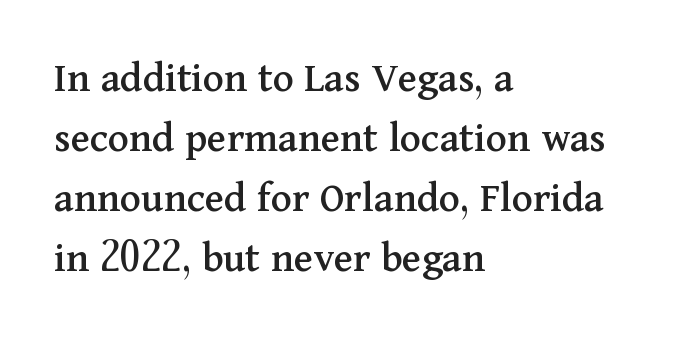
The image shows 44 px serif type, upright; set left-aligned, normal line spacing (1.36x), normal letter spacing, not underlined; medium stroke contrast and a medium x-height.
